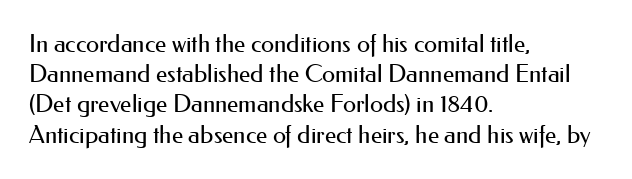
The image shows 24 px text type, upright; set left-aligned, normal line spacing (1.26x), normal letter spacing, not underlined.
